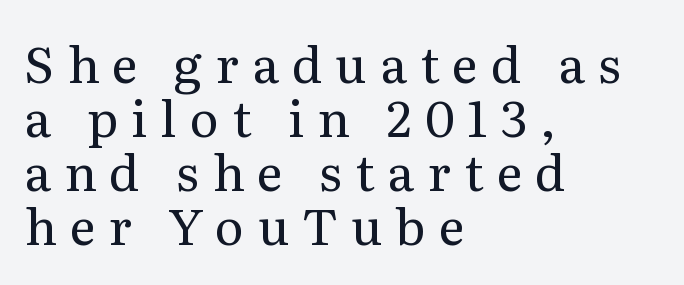
The image shows 50 px regular-weight serif type, upright; set left-aligned, tight line spacing (1.08x), unusually wide letter spacing (+0.26 em), not underlined; medium stroke contrast and a medium x-height.
